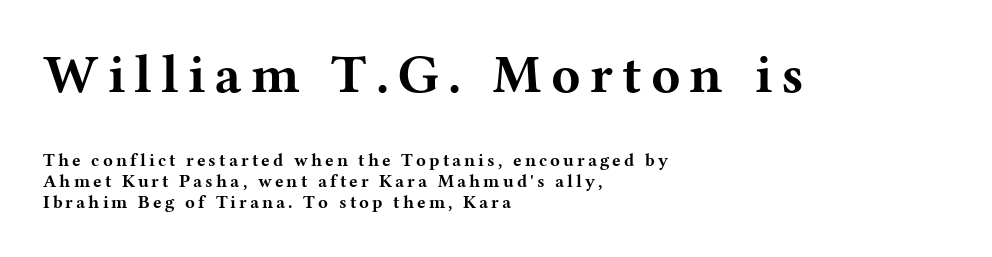
The letters carry serifs — small finishing strokes at the ends of their stems. In CSS terms this would be text-align: left. The letters advance in unequal steps, a hallmark of proportional type. Tall strokes in this sample are plumb rather than angled. Only glyphs here, with clear space below each row. The designer gave the opening block more size than the closing block.
